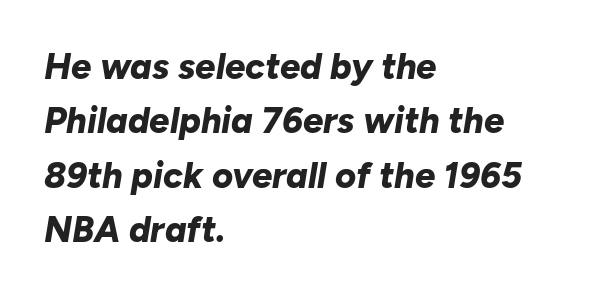
The image shows 36 px bold type, italic (leaning right); set left-aligned, normal line spacing (1.51x), normal letter spacing, not underlined; low stroke contrast and a medium x-height.
